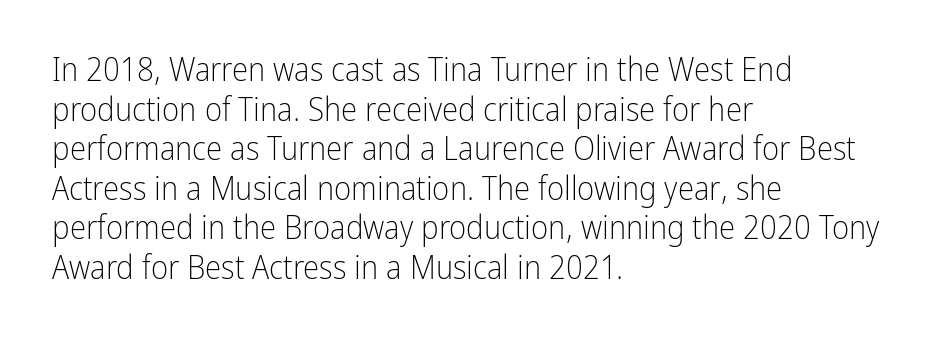
The lettering stays uniformly vertical, giving the passage a roman look. Each stroke keeps to a modest, everyday thickness or less. Observe the ordinary spacing: letters are neighbours, not strangers. Plain, unruled lines of type. Horizontal alignment here is leftward, the default for most running prose.
